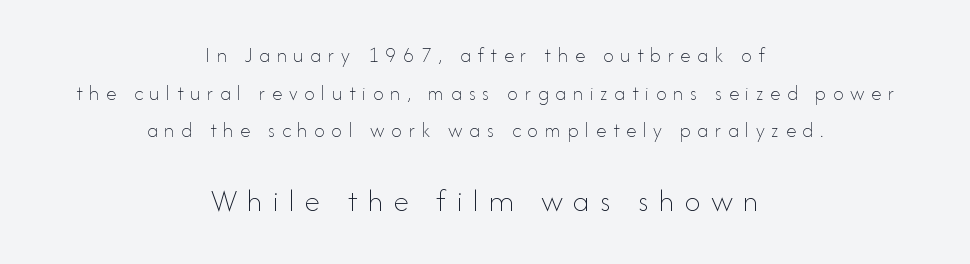
The rendering inserts visible extra space after every character. Is the block centered? Yes — each line is placed symmetrically about the middle. These lines were composed using upright roman letters. Does the bottom block carry the larger type? Yes, it does.
